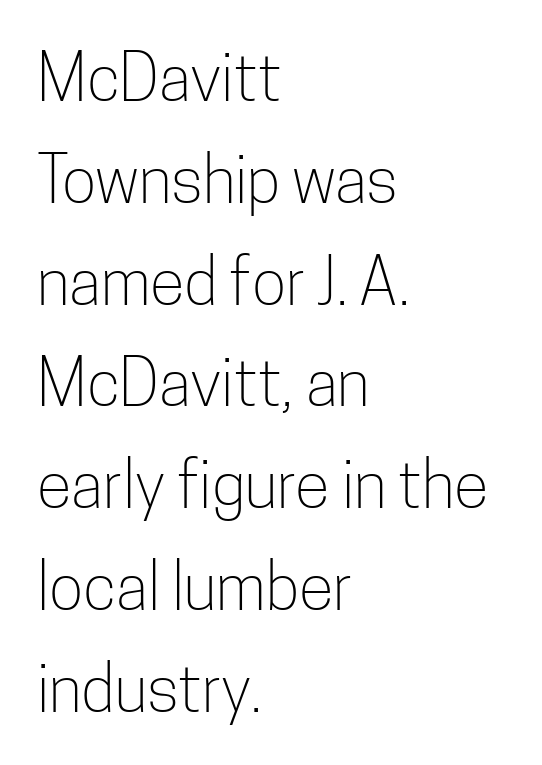
{"serif": "no", "italic": "no", "bold": "no", "weight": "light", "width": "condensed", "stroke_contrast": "low", "x_height": "medium", "monospaced": "no", "underline": "no", "align": "left", "line_spacing": "normal", "line_spacing_ratio": 1.59, "letter_spacing": "normal", "letter_spacing_em": 0.0, "glyph_px": 64}
